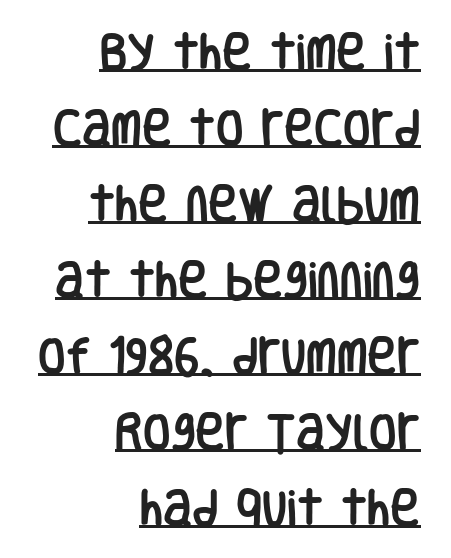
Q: Is the text italic (slanted)? A: No, it is upright.
Q: Is the typeface a serif or a sans-serif typeface? A: Sans-serif.
Q: Is the text underlined? A: Yes.
Q: How is the paragraph aligned? A: Right-aligned.
Q: Is the spacing between letters normal or unusually wide? A: Normal.
Q: Is the spacing between lines tight, normal or loose? A: Loose.
Q: Width (condensed, normal, or wide)? A: Condensed.
Q: Stroke contrast? A: Low.
Q: x-height? A: Large.
Q: Monospaced? A: No.
